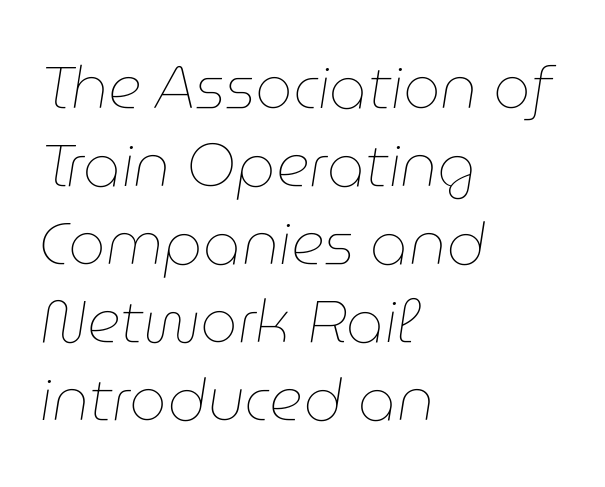
Q: Is the text bold? A: No.
Q: Is the text italic (slanted)? A: Yes, it leans right by about 9 degrees.
Q: Is the text underlined? A: No.
Q: How is the paragraph aligned? A: Left-aligned.
Q: Is the spacing between letters normal or unusually wide? A: Normal.
Q: Is the spacing between lines tight, normal or loose? A: Normal.
Q: Width (condensed, normal, or wide)? A: Normal.
Q: Stroke contrast? A: Low.
Q: x-height? A: Medium.
Q: Monospaced? A: No.
